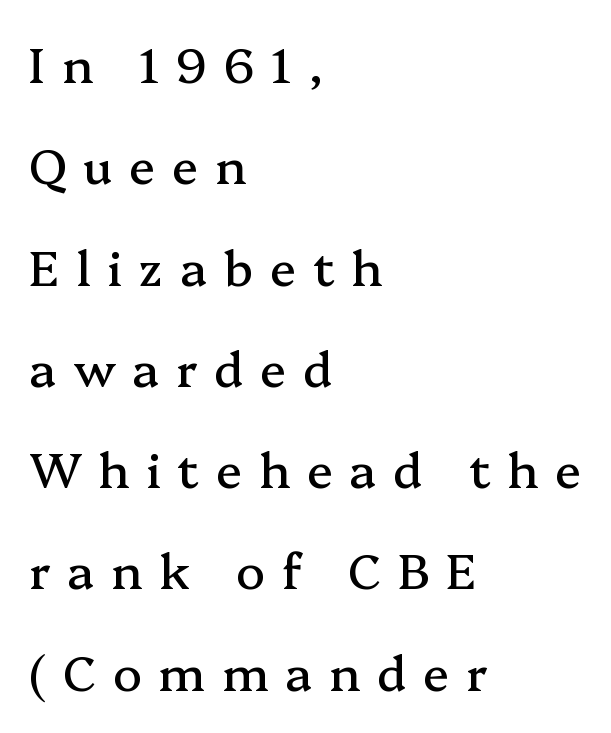
Q: Is the text italic (slanted)? A: No, it is upright.
Q: Is the typeface a serif or a sans-serif typeface? A: Serif.
Q: Is the text underlined? A: No.
Q: How is the paragraph aligned? A: Left-aligned.
Q: Is the spacing between letters normal or unusually wide? A: Unusually wide.
Q: Is the spacing between lines tight, normal or loose? A: Loose.
Q: Width (condensed, normal, or wide)? A: Normal.
Q: Stroke contrast? A: Medium.
Q: x-height? A: Medium.
Q: Monospaced? A: No.
